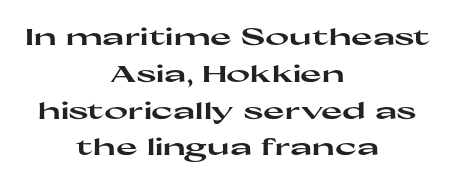
The image shows 23 px bold type, upright; set centered, normal line spacing (1.6x), normal letter spacing, not underlined.
